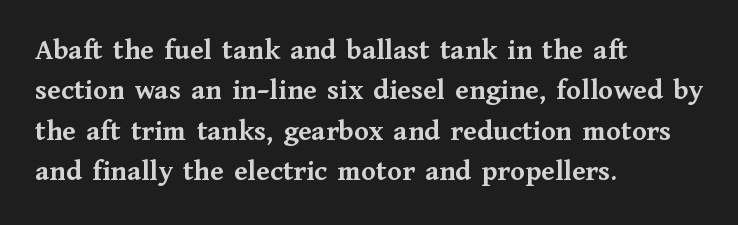
Q: Is the text bold? A: Yes.
Q: Is the text italic (slanted)? A: No, it is upright.
Q: Is the typeface a serif or a sans-serif typeface? A: Serif.
Q: Is the text underlined? A: No.
Q: How is the paragraph aligned? A: Left-aligned.
Q: Is the spacing between letters normal or unusually wide? A: Normal.
Q: Is the spacing between lines tight, normal or loose? A: Normal.
Q: Width (condensed, normal, or wide)? A: Normal.
Q: Stroke contrast? A: Medium.
Q: x-height? A: Medium.
Q: Monospaced? A: No.
